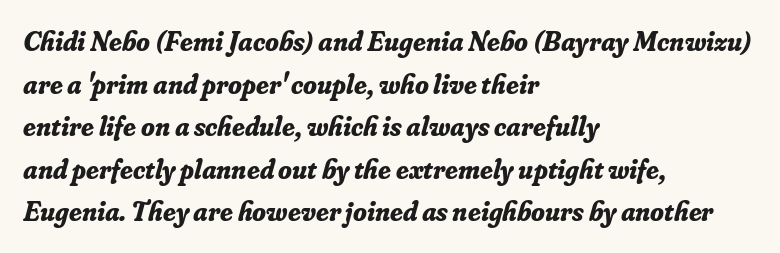
{"serif": "yes", "italic": "yes", "lean": "right", "slant_degrees": 16, "bold": "yes", "weight": "bold", "width": "normal", "stroke_contrast": "low", "x_height": "small", "monospaced": "no", "underline": "no", "align": "left", "line_spacing": "normal", "line_spacing_ratio": 1.52, "letter_spacing": "normal", "letter_spacing_em": 0.0, "glyph_px": 28}
